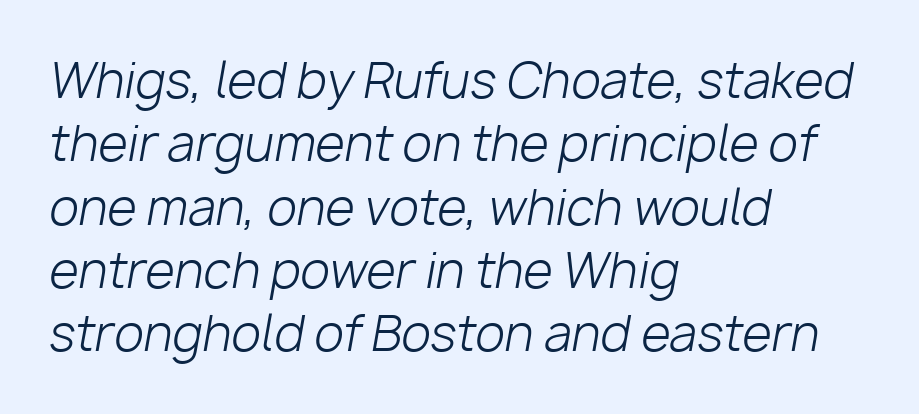
Q: Is the text bold? A: No.
Q: Is the text italic (slanted)? A: Yes, it leans right by about 10 degrees.
Q: Is the text underlined? A: No.
Q: How is the paragraph aligned? A: Left-aligned.
Q: Is the spacing between letters normal or unusually wide? A: Normal.
Q: Is the spacing between lines tight, normal or loose? A: Normal.
Q: Width (condensed, normal, or wide)? A: Normal.
Q: Stroke contrast? A: Low.
Q: x-height? A: Medium.
Q: Monospaced? A: No.
